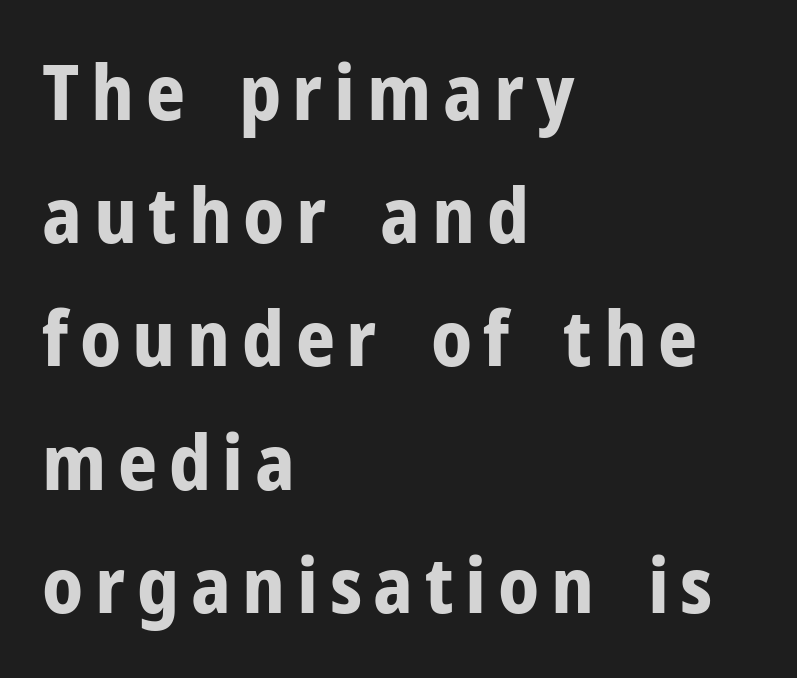
{"serif": "no", "italic": "no", "bold": "yes", "weight": "bold", "width": "normal", "stroke_contrast": "low", "x_height": "medium", "monospaced": "no", "underline": "no", "align": "left", "line_spacing": "normal", "line_spacing_ratio": 1.6, "glyph_px": 77}
